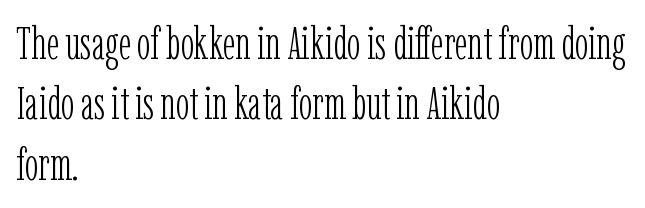
Q: Is the text bold? A: No.
Q: Is the text italic (slanted)? A: No, it is upright.
Q: Is the typeface a serif or a sans-serif typeface? A: Serif.
Q: Is the text underlined? A: No.
Q: How is the paragraph aligned? A: Left-aligned.
Q: Is the spacing between letters normal or unusually wide? A: Normal.
Q: Is the spacing between lines tight, normal or loose? A: Normal.
Q: Width (condensed, normal, or wide)? A: Condensed.
Q: Stroke contrast? A: Low.
Q: x-height? A: Medium.
Q: Monospaced? A: No.
